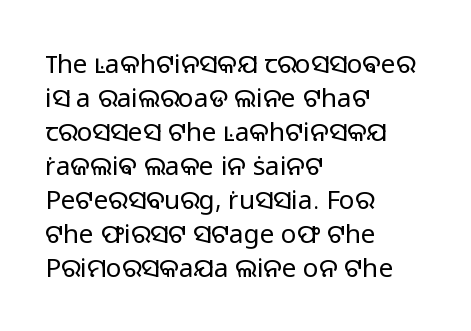
Q: Is the text bold? A: No.
Q: Is the text italic (slanted)? A: No, it is upright.
Q: Is the text underlined? A: No.
Q: How is the paragraph aligned? A: Left-aligned.
Q: Is the spacing between letters normal or unusually wide? A: Normal.
Q: Is the spacing between lines tight, normal or loose? A: Normal.
